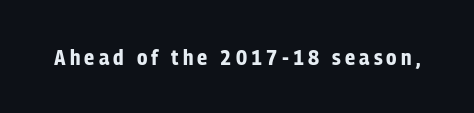
The image shows 22 px bold type, upright; set not underlined.
